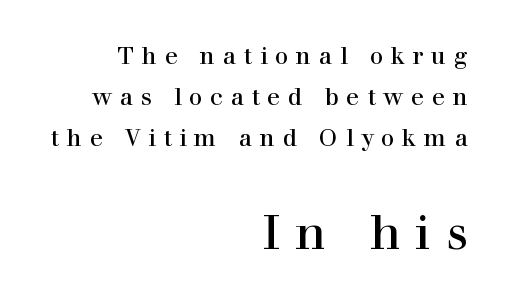
The image shows 48 px regular-weight serif type, upright; set right-aligned, line spacing 1.71x, unusually wide letter spacing (+0.32 em), not underlined; the second (bottom) block is 2.0x larger; high stroke contrast and a medium x-height.
